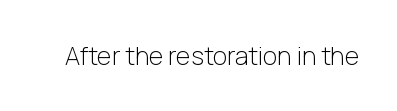
Q: Is the text bold? A: No.
Q: Is the text italic (slanted)? A: No, it is upright.
Q: Is the text underlined? A: No.
Q: Is the spacing between letters normal or unusually wide? A: Normal.
